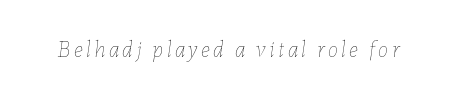
{"italic": "yes", "lean": "right", "slant_degrees": 7, "bold": "no", "underline": "no", "glyph_px": 23}
